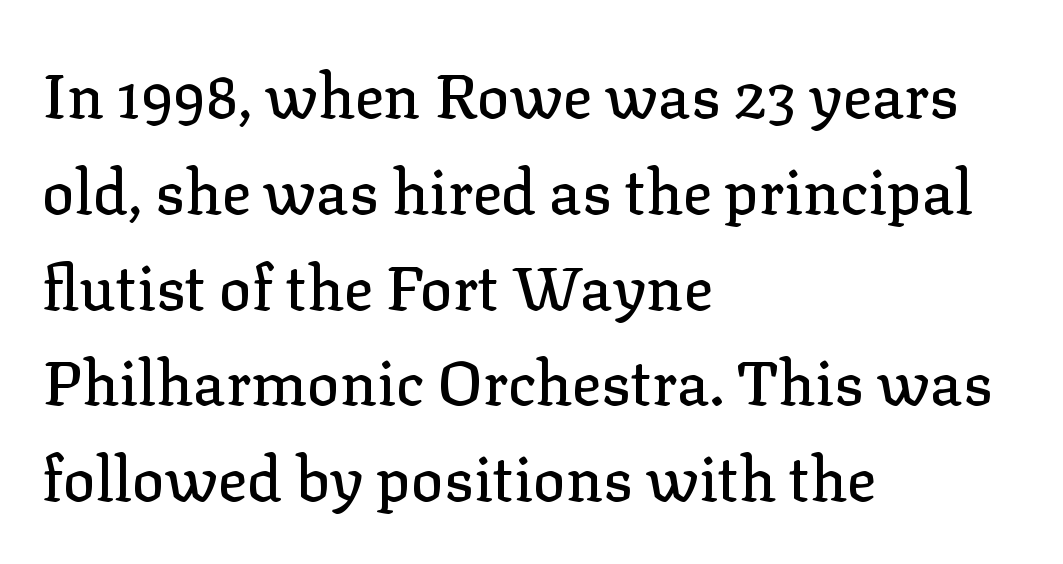
{"serif": "yes", "italic": "no", "width": "normal", "stroke_contrast": "low", "x_height": "medium", "monospaced": "no", "underline": "no", "align": "left", "line_spacing": "normal", "line_spacing_ratio": 1.57, "letter_spacing": "normal", "letter_spacing_em": 0.0, "glyph_px": 61}
